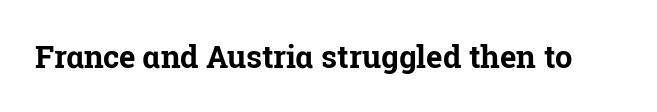
The face used here is proportionally spaced, like ordinary book or web type. Designer's note — italics off, roman on. A typesetter would call this zero additional tracking. Thick stems and heavy bowls — unmistakably bold. Stroke terminals: seriffed. Descenders are the only things crossing below the line.
